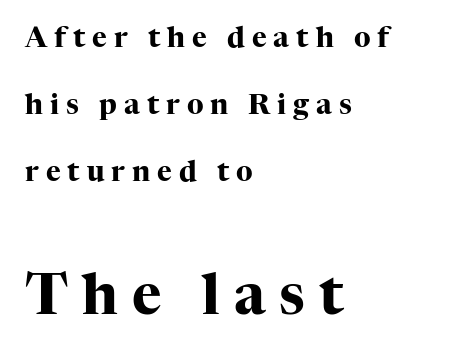
Q: Is the text bold? A: Yes.
Q: Is the text italic (slanted)? A: No, it is upright.
Q: Is the typeface a serif or a sans-serif typeface? A: Serif.
Q: Is the text underlined? A: No.
Q: How is the paragraph aligned? A: Left-aligned.
Q: Is the spacing between letters normal or unusually wide? A: Unusually wide.
Q: Is the spacing between lines tight, normal or loose? A: Loose.
Q: Which block of text is set in a larger size, the first (top) or the second (bottom)? A: The second (bottom) one.
Q: Width (condensed, normal, or wide)? A: Normal.
Q: Stroke contrast? A: High.
Q: x-height? A: Medium.
Q: Monospaced? A: No.
